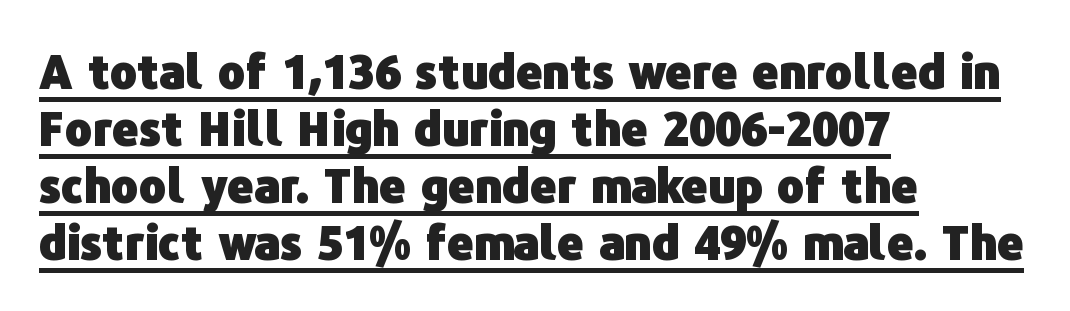
The image shows 46 px heavy sans-serif type, upright; set left-aligned, line spacing 1.24x, normal letter spacing, underlined; low stroke contrast and a medium x-height.
